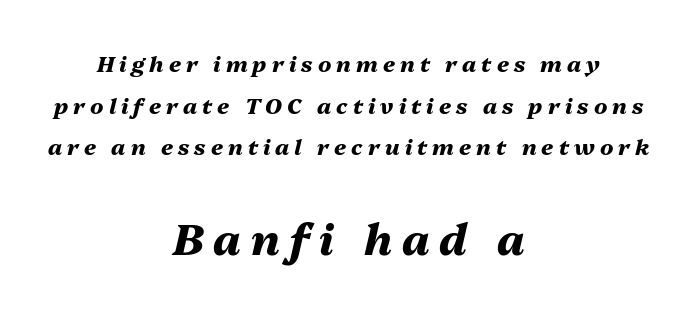
Q: Is the text bold? A: Yes.
Q: Is the text italic (slanted)? A: Yes, it leans right by about 13 degrees.
Q: Is the text underlined? A: No.
Q: How is the paragraph aligned? A: Centered.
Q: Is the spacing between letters normal or unusually wide? A: Unusually wide.
Q: Which block of text is set in a larger size, the first (top) or the second (bottom)? A: The second (bottom) one.
Q: Width (condensed, normal, or wide)? A: Normal.
Q: Stroke contrast? A: Medium.
Q: x-height? A: Medium.
Q: Monospaced? A: No.
